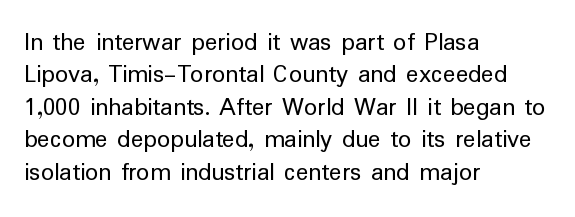
The image shows 26 px text type, upright; set left-aligned, normal line spacing (1.25x), normal letter spacing, not underlined.
